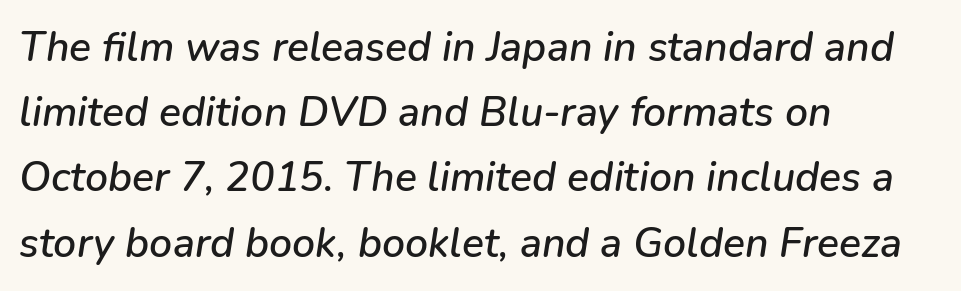
Looks like regular typesetting: each glyph gets only the width it needs. Nobody drew a line under any word here. The paragraph has a hard left edge and a soft right edge. Does the leading feel generous? No, just average. The passage shown has conventional tracking throughout. Designer's note — italics engaged.
